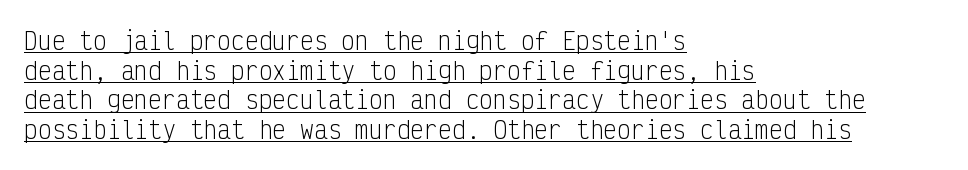
The image shows 23 px text type, upright; set left-aligned, normal line spacing (1.29x), normal letter spacing, underlined.
